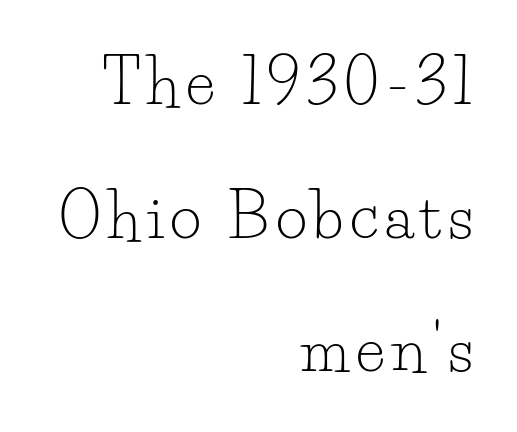
Q: Is the text bold? A: No.
Q: Is the text italic (slanted)? A: No, it is upright.
Q: Is the typeface a serif or a sans-serif typeface? A: Serif.
Q: Is the text underlined? A: No.
Q: How is the paragraph aligned? A: Right-aligned.
Q: Is the spacing between lines tight, normal or loose? A: Loose.
Q: Width (condensed, normal, or wide)? A: Normal.
Q: Stroke contrast? A: Low.
Q: x-height? A: Small.
Q: Monospaced? A: No.
